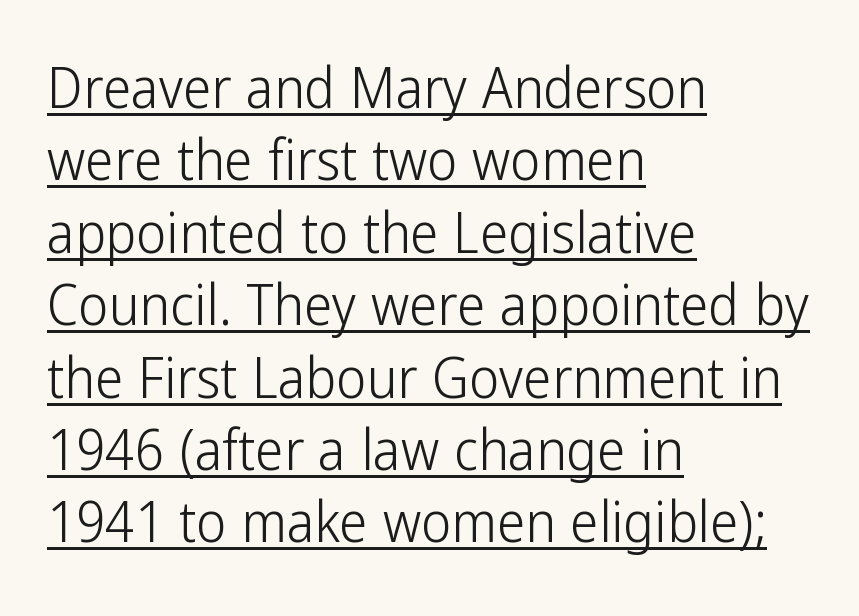
The image shows 57 px light, condensed sans-serif type, upright; set left-aligned, normal line spacing (1.27x), normal letter spacing, underlined; low stroke contrast and a medium x-height.
